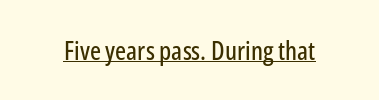
The image shows 26 px text type, upright; set normal letter spacing, underlined.
